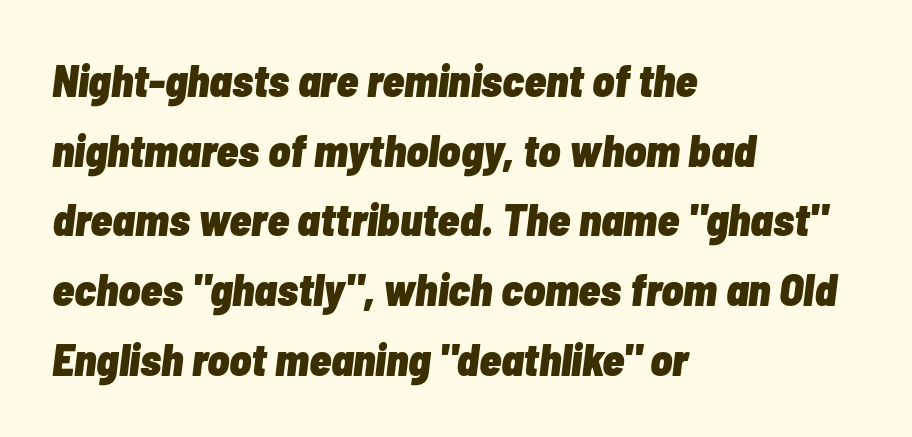
Q: Is the text bold? A: Yes.
Q: Is the text italic (slanted)? A: Yes, it leans right by about 7 degrees.
Q: Is the text underlined? A: No.
Q: How is the paragraph aligned? A: Left-aligned.
Q: Is the spacing between letters normal or unusually wide? A: Normal.
Q: Is the spacing between lines tight, normal or loose? A: Normal.
Q: Width (condensed, normal, or wide)? A: Condensed.
Q: Stroke contrast? A: Low.
Q: x-height? A: Medium.
Q: Monospaced? A: No.
